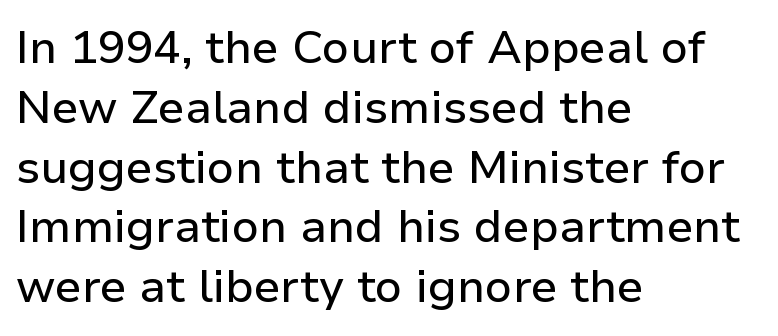
{"serif": "no", "italic": "no", "width": "normal", "stroke_contrast": "low", "x_height": "medium", "monospaced": "no", "underline": "no", "align": "left", "line_spacing": "normal", "line_spacing_ratio": 1.3, "letter_spacing": "normal", "letter_spacing_em": 0.0, "glyph_px": 46}
